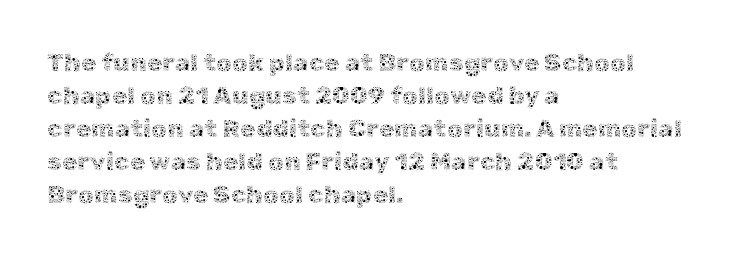
Q: Is the text bold? A: No.
Q: Is the text italic (slanted)? A: No, it is upright.
Q: Is the text underlined? A: No.
Q: How is the paragraph aligned? A: Left-aligned.
Q: Is the spacing between letters normal or unusually wide? A: Normal.
Q: Is the spacing between lines tight, normal or loose? A: Normal.
